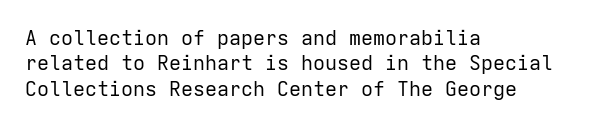
The rows are spaced the way most documents space them. Weight: in the light-to-regular range. Each word holds together tightly as a unit, with standard inter-letter gaps. Nobody drew a line under any word here.
